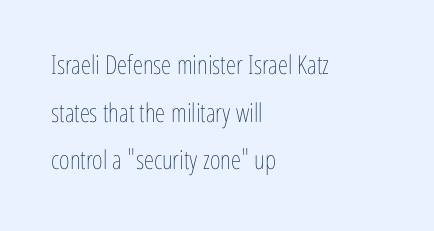
Is the letter spacing exaggerated? No — it looks like the ordinary default. Ink coverage per letter is moderate at most. Does the lettering tilt? It doesn't — this is upright. The passage shown is not underscored anywhere. These lines are set flush left with a ragged right edge.
